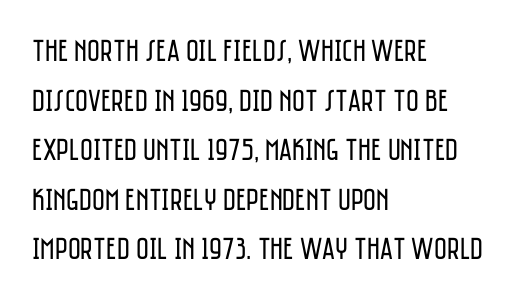
{"serif": "no", "italic": "no", "bold": "no", "weight": "regular", "width": "condensed", "stroke_contrast": "low", "x_height": "large", "monospaced": "no", "underline": "no", "align": "left", "line_spacing": "normal", "line_spacing_ratio": 1.6, "letter_spacing": "normal", "letter_spacing_em": 0.0, "glyph_px": 31}
